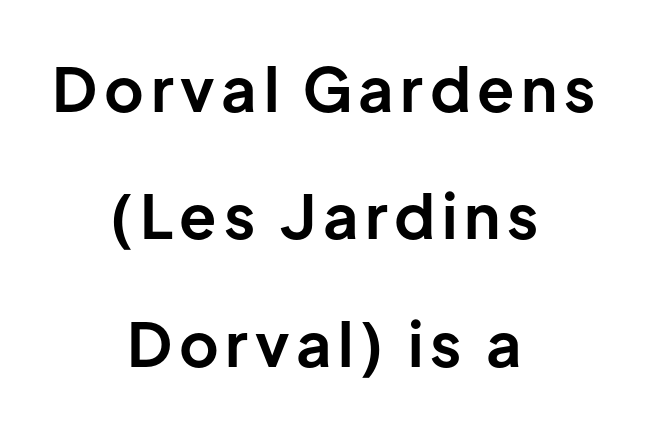
One-word summary of the alignment: center. Designer's note — italics off, roman on. Quick note: interline space is abundant. Strong, thick strokes mark this as bold type.
